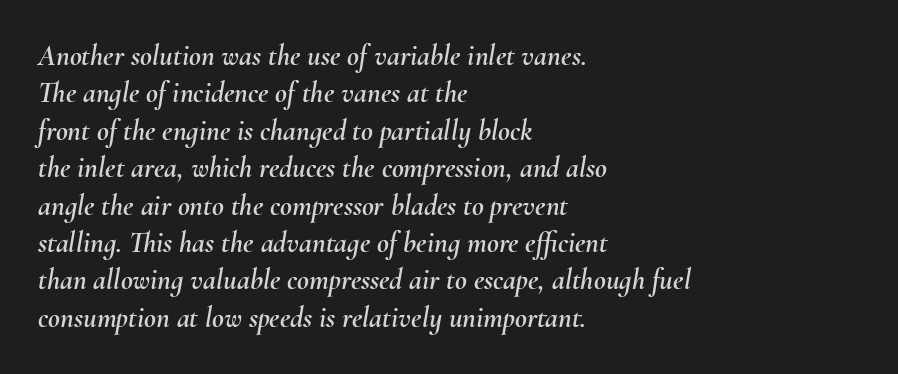
{"italic": "yes", "lean": "right", "slant_degrees": 10, "width": "normal", "stroke_contrast": "medium", "x_height": "small", "monospaced": "no", "underline": "no", "align": "left", "line_spacing": "normal", "line_spacing_ratio": 1.29, "letter_spacing": "normal", "letter_spacing_em": 0.0, "glyph_px": 29}
